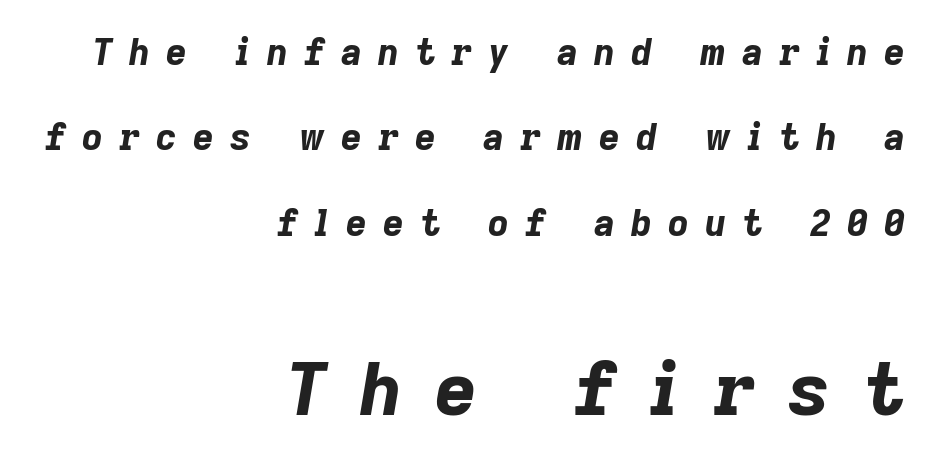
These lines stand farther apart than default settings would place them. Anything drawn beneath the words? Only blank space. The font's italic variant was chosen for this text. Short note: letters widely spaced. These lines are set flush right with a ragged left edge.
